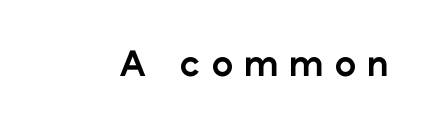
Q: Is the text bold? A: Yes.
Q: Is the text italic (slanted)? A: No, it is upright.
Q: Is the typeface a serif or a sans-serif typeface? A: Sans-serif.
Q: Is the text underlined? A: No.
Q: Is the spacing between letters normal or unusually wide? A: Unusually wide.
Q: Width (condensed, normal, or wide)? A: Normal.
Q: Stroke contrast? A: Low.
Q: x-height? A: Medium.
Q: Monospaced? A: No.
